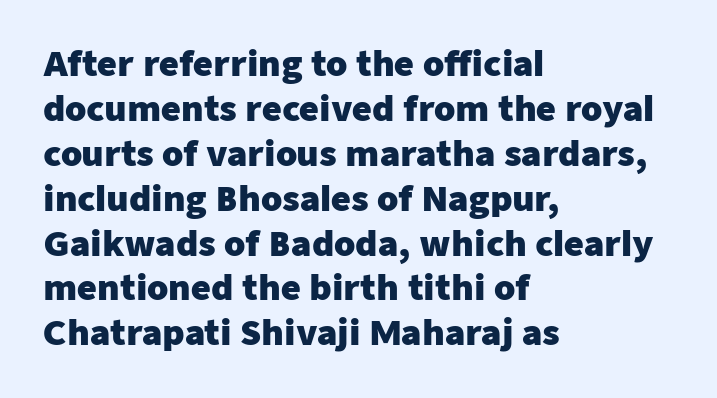
The image shows 34 px heavy sans-serif type, upright; set left-aligned, normal line spacing (1.32x), normal letter spacing, not underlined; low stroke contrast and a medium x-height.
